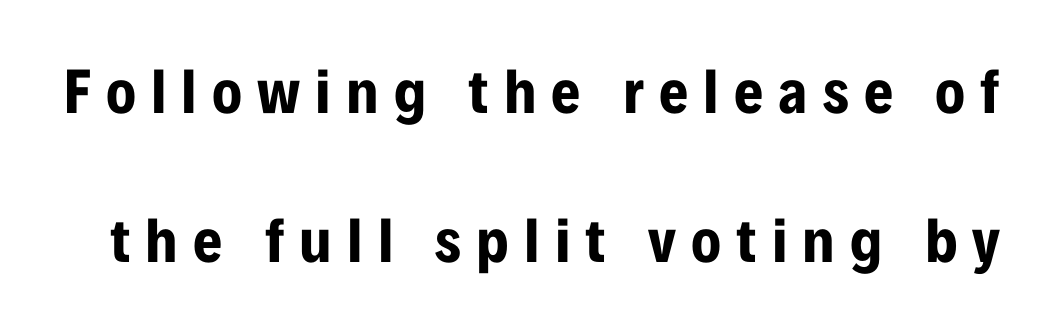
{"serif": "no", "italic": "no", "bold": "yes", "weight": "bold", "width": "condensed", "stroke_contrast": "low", "x_height": "medium", "monospaced": "no", "underline": "no", "line_spacing": "loose", "line_spacing_ratio": 2.37, "letter_spacing": "wide", "letter_spacing_em": 0.24, "glyph_px": 63}
